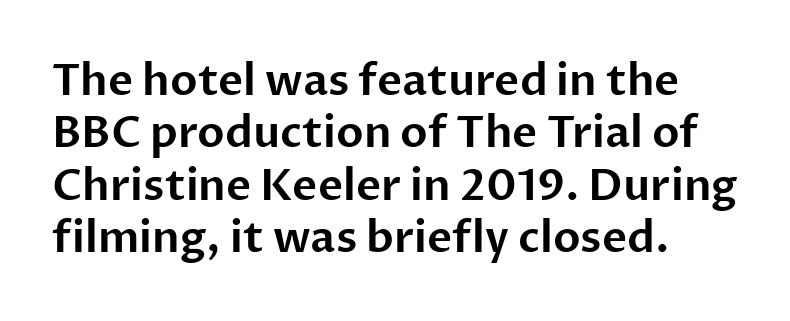
The image shows 43 px sans-serif type, upright; set line spacing 1.22x, normal letter spacing, not underlined; low stroke contrast and a medium x-height.
